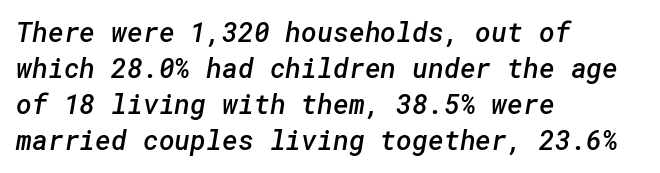
Q: Is the text bold? A: Semi-bold.
Q: Is the text underlined? A: No.
Q: How is the paragraph aligned? A: Left-aligned.
Q: Is the spacing between letters normal or unusually wide? A: Normal.
Q: Is the spacing between lines tight, normal or loose? A: Normal.
